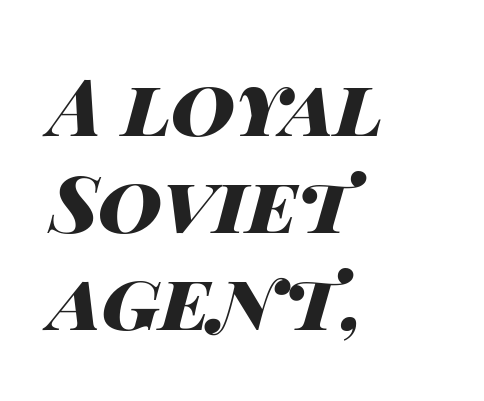
The rendering uses natural spacing where letterforms have individual widths. Letter spacing: default. Heavy-handed strokes throughout: this text is bold. Beneath every word, the page is bare. Caption: multi-line text, flush left, ragged right. The specimen reads as italic at a glance.
